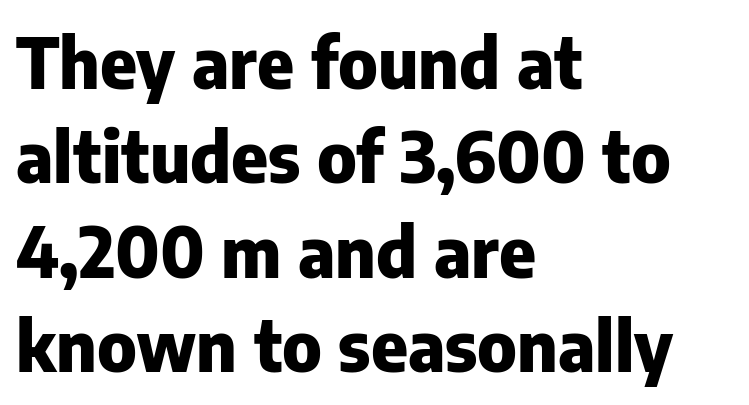
The axis of the letterforms is exactly vertical. Letter spacing: default. Font category for this specimen: sans-serif. Underlining? Definitely not there. Think of a printed novel: that variable character pitch is what you see here. The rendering uses a bold face; every stroke is thick and dark.
